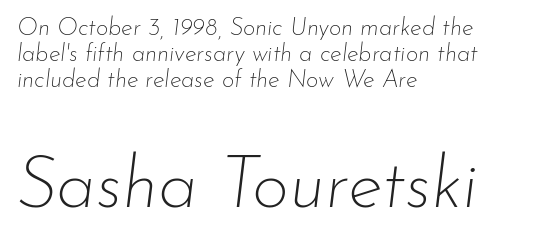
Words float on clear page, feet unadorned. The designer dialed line spacing down below the default. A typesetter would call this proportional, since set widths differ per character. A student would notice the bottom passage is typeset larger than what precedes it. Is the type heavy? It reads as light-to-regular instead.
